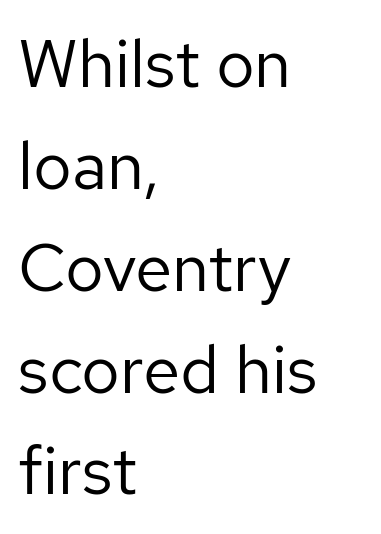
The image shows 67 px regular-weight sans-serif type, upright; set left-aligned, normal line spacing (1.52x), normal letter spacing, not underlined; low stroke contrast and a medium x-height.
